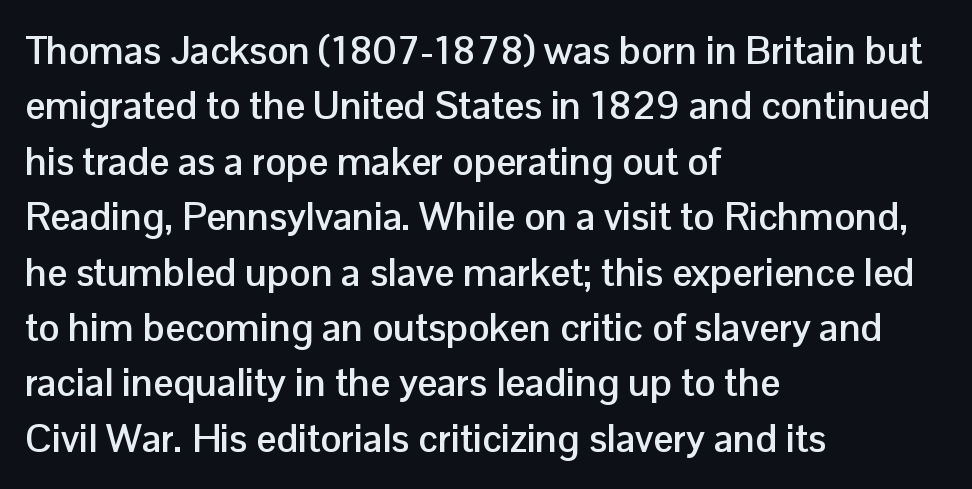
Q: Is the text bold? A: Yes.
Q: Is the text italic (slanted)? A: No, it is upright.
Q: Is the typeface a serif or a sans-serif typeface? A: Sans-serif.
Q: Is the text underlined? A: No.
Q: How is the paragraph aligned? A: Left-aligned.
Q: Is the spacing between letters normal or unusually wide? A: Normal.
Q: Is the spacing between lines tight, normal or loose? A: Normal.
Q: Width (condensed, normal, or wide)? A: Normal.
Q: Stroke contrast? A: Low.
Q: x-height? A: Medium.
Q: Monospaced? A: No.
